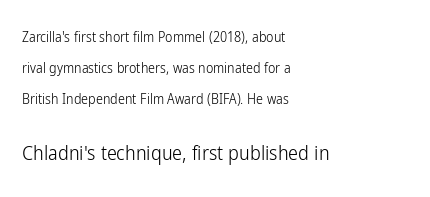
These lines stack with their left ends in a neat column. Caption: standard tracking, unaltered. This block would shrink considerably if given ordinary leading; it's expanded now. The designer gave the closing block more size than the opening block. No heavy texture on the line: the type isn't bold.
